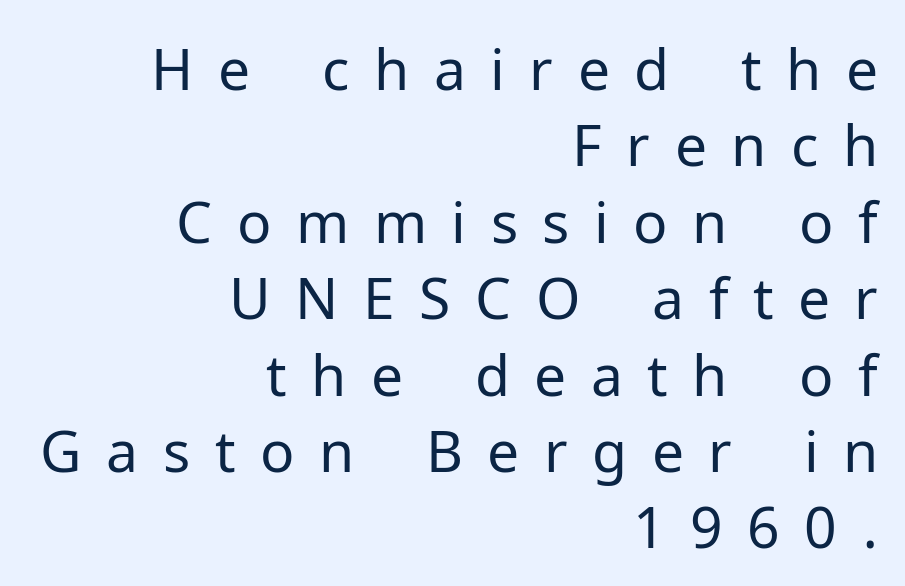
Q: Is the text bold? A: No.
Q: Is the text italic (slanted)? A: No, it is upright.
Q: Is the typeface a serif or a sans-serif typeface? A: Sans-serif.
Q: Is the text underlined? A: No.
Q: How is the paragraph aligned? A: Right-aligned.
Q: Is the spacing between letters normal or unusually wide? A: Unusually wide.
Q: Is the spacing between lines tight, normal or loose? A: Normal.
Q: Width (condensed, normal, or wide)? A: Normal.
Q: Stroke contrast? A: Low.
Q: x-height? A: Medium.
Q: Monospaced? A: No.
